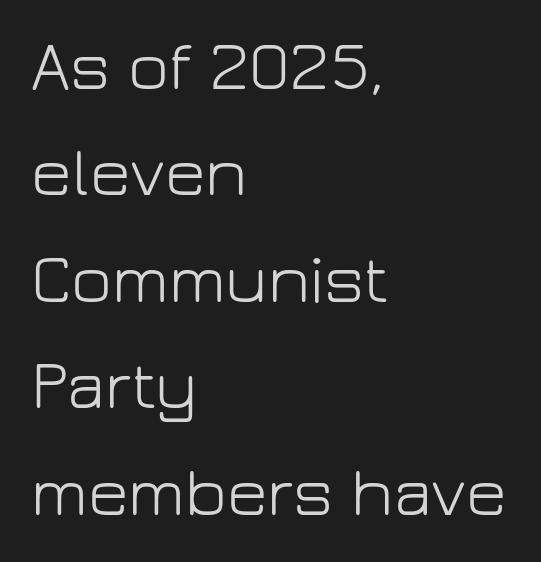
Note the varied advance widths — an 'i' is clearly narrower than an 'm'. A classic flush-left, rag-right setting is used for this passage. This rendering features lettering with no underline. Heaviness? Minimal to ordinary, like unemphasized prose. Successive baselines arrive at the customary interval. Nothing unusual about the tracking: characters are spaced as the font intends.
